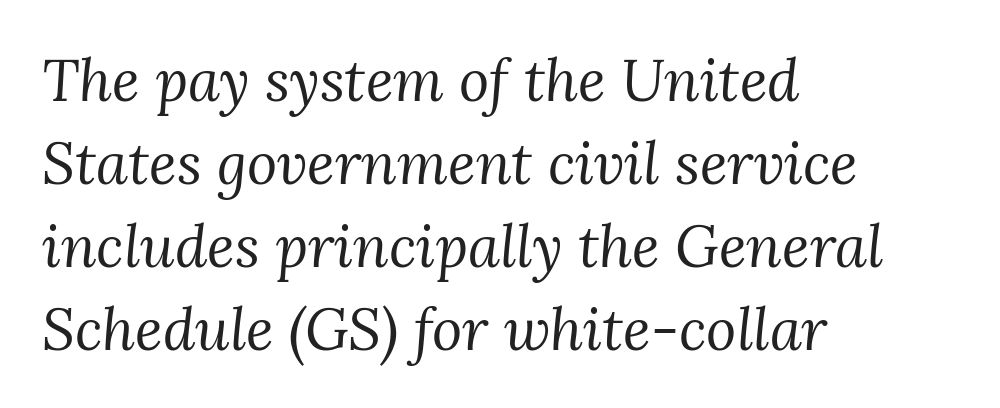
{"serif": "yes", "italic": "yes", "lean": "right", "slant_degrees": 3, "bold": "no", "weight": "regular", "width": "normal", "stroke_contrast": "medium", "x_height": "medium", "monospaced": "no", "underline": "no", "align": "left", "line_spacing": "normal", "line_spacing_ratio": 1.43, "letter_spacing": "normal", "letter_spacing_em": 0.0, "glyph_px": 58}
